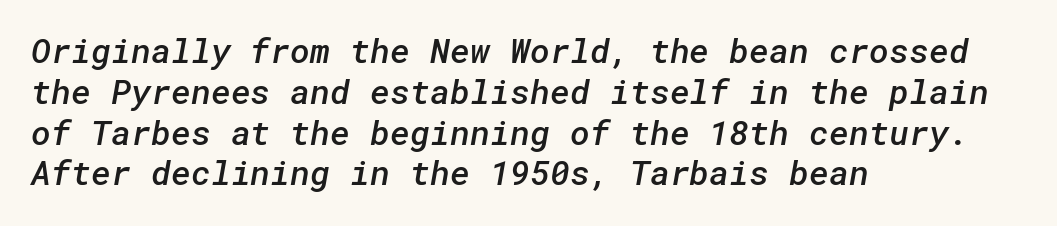
Q: Is the text bold? A: Semi-bold.
Q: Is the typeface a serif or a sans-serif typeface? A: Sans-serif.
Q: Is the text underlined? A: No.
Q: How is the paragraph aligned? A: Left-aligned.
Q: Is the spacing between letters normal or unusually wide? A: Normal.
Q: Width (condensed, normal, or wide)? A: Normal.
Q: Stroke contrast? A: Low.
Q: x-height? A: Medium.
